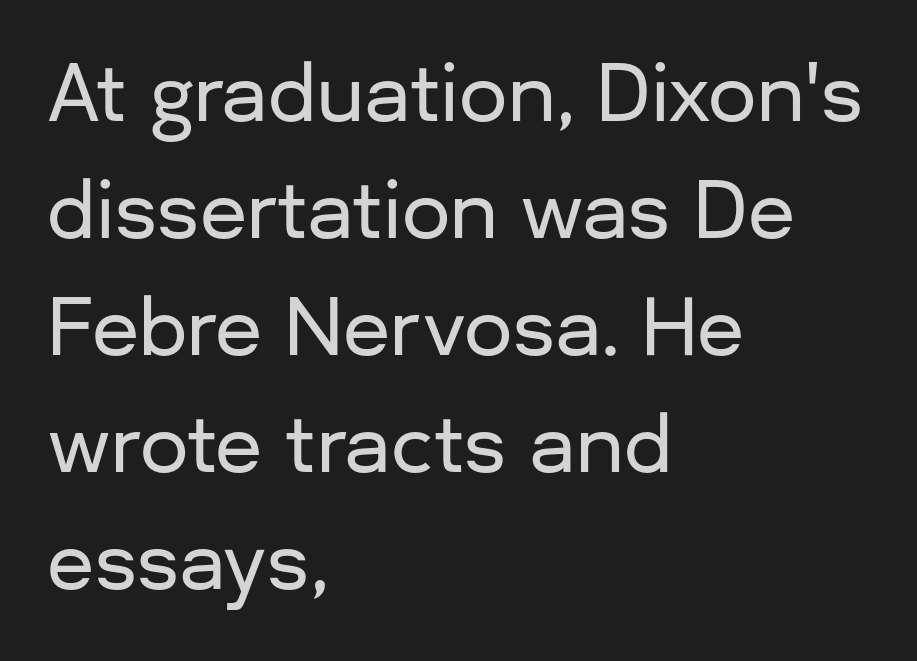
{"serif": "no", "italic": "no", "width": "normal", "stroke_contrast": "low", "x_height": "medium", "monospaced": "no", "underline": "no", "align": "left", "line_spacing": "normal", "line_spacing_ratio": 1.52, "letter_spacing": "normal", "letter_spacing_em": 0.0, "glyph_px": 77}
